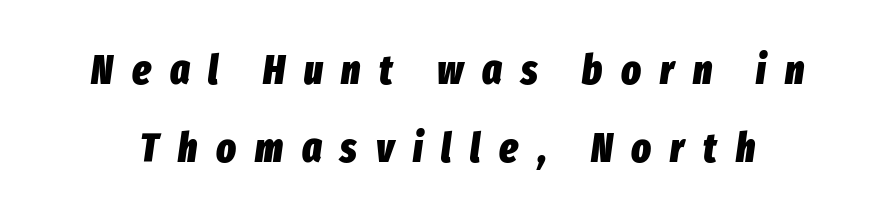
The image shows 41 px heavy, condensed type, italic (leaning right); set loose line spacing (1.91x), unusually wide letter spacing (+0.46 em), not underlined; low stroke contrast and a medium x-height.
